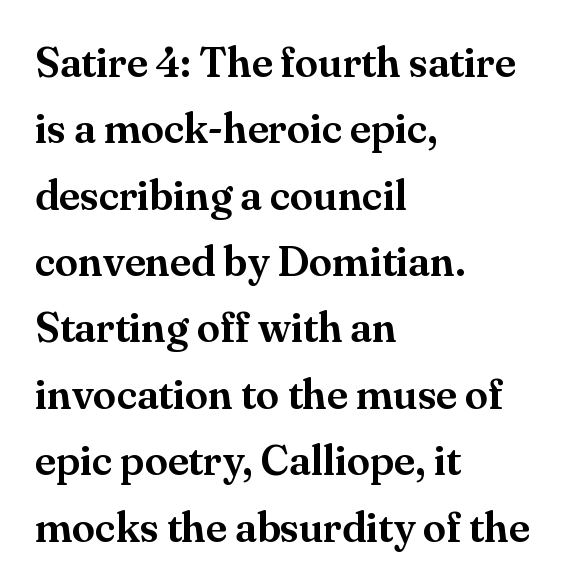
The image shows 42 px serif type, upright; set left-aligned, normal line spacing (1.58x), normal letter spacing, not underlined; medium stroke contrast and a small x-height.
